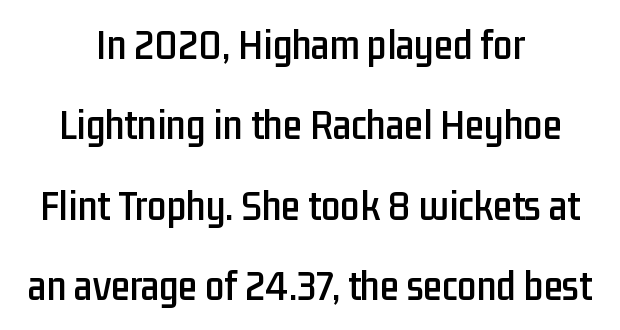
Do the characters align in a grid? No, the font is proportional. Grotesque or geometric, the face here clearly has no serifs. Caption: multi-line text, centered on the measure. Nobody drew a line under any word here.
